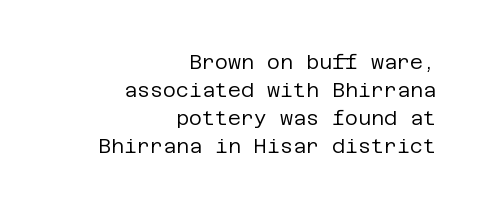
The passage shown has conventional tracking throughout. A student would call this right alignment; a typographer would say flush right, rag left. Every stem runs plumb, perpendicular to the baseline. A clean baseline with only descenders dipping below it.
